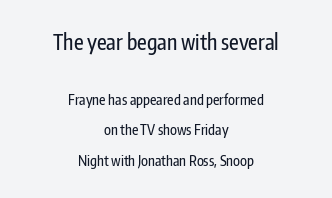
A bare baseline throughout the passage. Students, note that the glyphs here touch the page at normal intervals. Each line is balanced around a shared central axis. Baseline-to-baseline distance is far greater than the letter height. The block sitting higher on the canvas is the one with enlarged characters.
